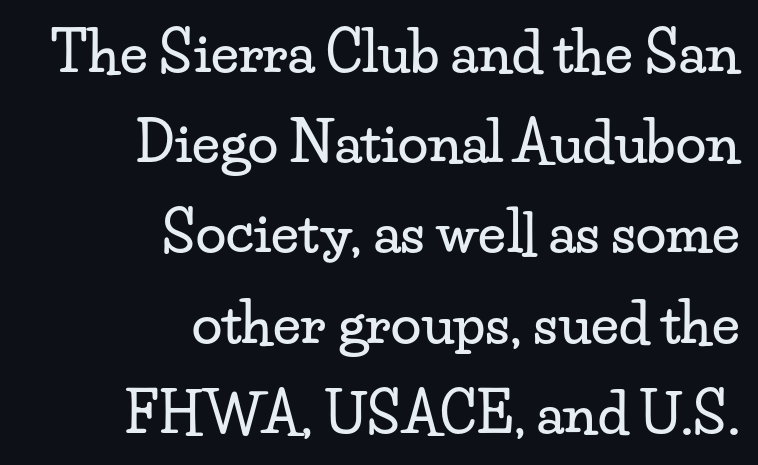
{"serif": "yes", "italic": "no", "width": "wide", "stroke_contrast": "low", "x_height": "small", "monospaced": "no", "underline": "no", "align": "right", "line_spacing": "normal", "line_spacing_ratio": 1.64, "letter_spacing": "normal", "letter_spacing_em": 0.0, "glyph_px": 55}
